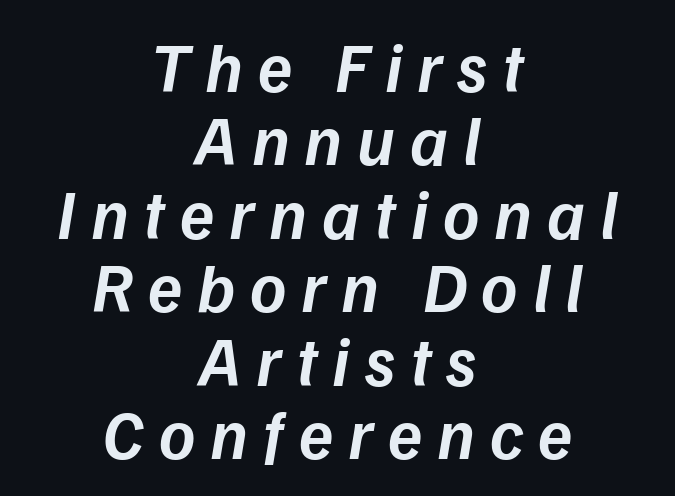
Q: Is the text bold? A: Semi-bold.
Q: Is the text italic (slanted)? A: Yes, it leans right by about 9 degrees.
Q: Is the text underlined? A: No.
Q: How is the paragraph aligned? A: Centered.
Q: Is the spacing between letters normal or unusually wide? A: Unusually wide.
Q: Is the spacing between lines tight, normal or loose? A: Tight.
Q: Width (condensed, normal, or wide)? A: Normal.
Q: Stroke contrast? A: Low.
Q: x-height? A: Medium.
Q: Monospaced? A: No.
